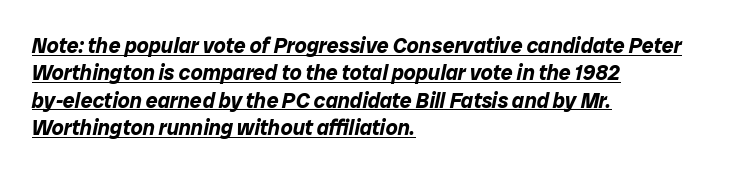
Q: Is the text bold? A: Yes.
Q: Is the text italic (slanted)? A: Yes, it leans right by about 12 degrees.
Q: Is the text underlined? A: Yes.
Q: How is the paragraph aligned? A: Left-aligned.
Q: Is the spacing between letters normal or unusually wide? A: Normal.
Q: Is the spacing between lines tight, normal or loose? A: Normal.
